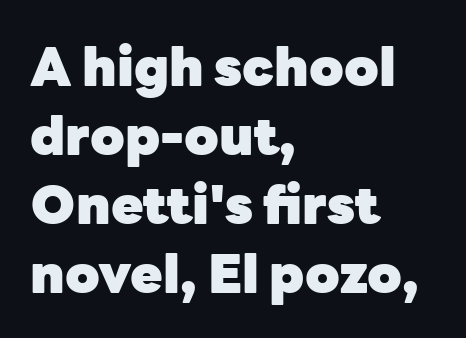
The gap between lines stays unmarked. One glance says typical: line gaps are just what's usual. Spacing verdict: proportional, widths tailored to each character. The passage is arranged the way most books set body copy — flush left. Italic? Not at all — the glyphs are vertical.
